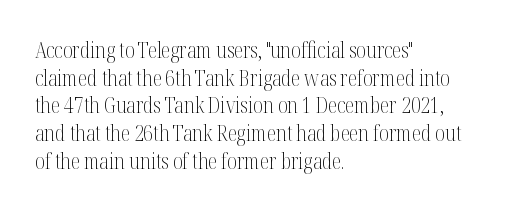
{"italic": "no", "bold": "no", "underline": "no", "align": "left", "line_spacing": "normal", "line_spacing_ratio": 1.32, "letter_spacing": "normal", "letter_spacing_em": 0.0, "glyph_px": 21}
